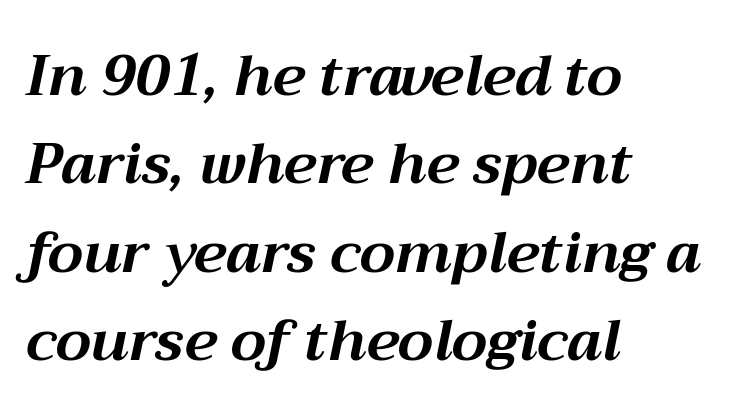
Q: Is the text bold? A: Yes.
Q: Is the text italic (slanted)? A: Yes, it leans right by about 12 degrees.
Q: Is the text underlined? A: No.
Q: How is the paragraph aligned? A: Left-aligned.
Q: Is the spacing between letters normal or unusually wide? A: Normal.
Q: Is the spacing between lines tight, normal or loose? A: Normal.
Q: Width (condensed, normal, or wide)? A: Normal.
Q: Stroke contrast? A: Medium.
Q: x-height? A: Medium.
Q: Monospaced? A: No.
